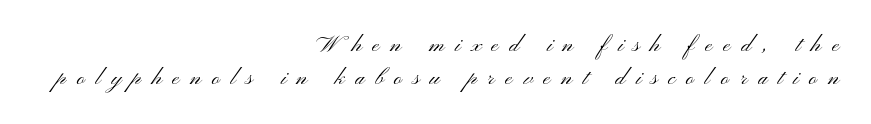
Q: Is the text bold? A: No.
Q: Is the text italic (slanted)? A: Yes.
Q: Is the typeface a serif or a sans-serif typeface? A: Sans-serif.
Q: Is the text underlined? A: No.
Q: How is the paragraph aligned? A: Right-aligned.
Q: Is the spacing between letters normal or unusually wide? A: Unusually wide.
Q: Width (condensed, normal, or wide)? A: Wide.
Q: Stroke contrast? A: Medium.
Q: x-height? A: Small.
Q: Monospaced? A: No.
